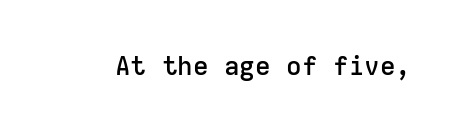
Ascenders rise straight up at ninety degrees. The typesetting leans somewhat heavy: a semibold. Observe the ordinary spacing: letters are neighbours, not strangers. Only glyphs here, with clear space below each row.
